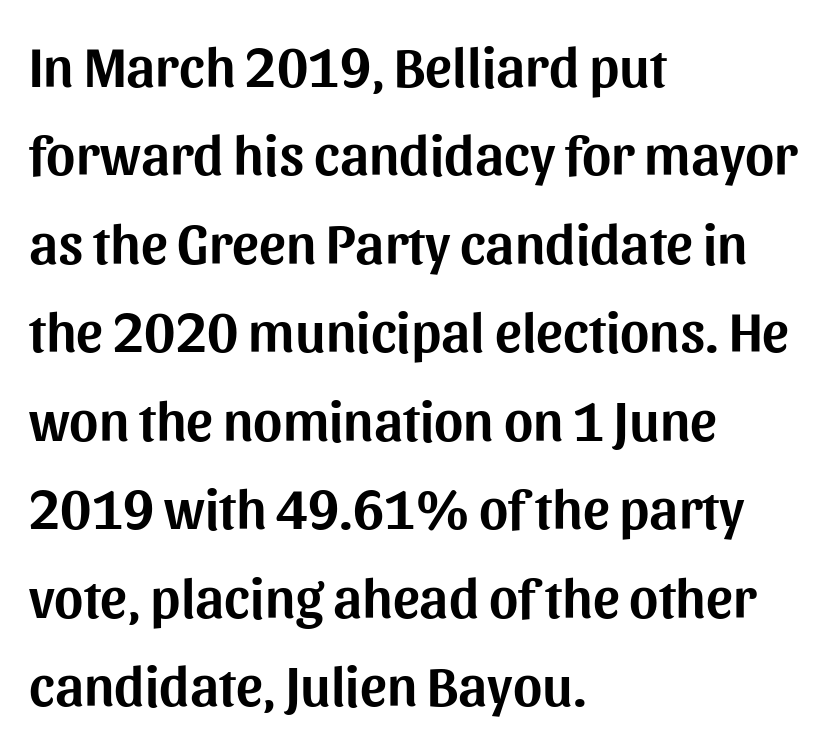
This rendering employs a face without finishing strokes, i.e., a sans-serif. The letters stand upright; this is a roman face. Caption: standard tracking, unaltered. Horizontally, the lines are justified to the leading edge only. Summary of vertical rhythm: regular, with standard interline spacing.
